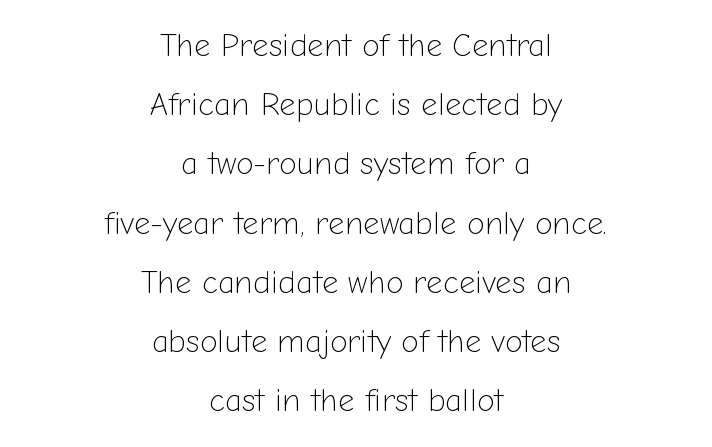
Q: Is the text bold? A: No.
Q: Is the text italic (slanted)? A: No, it is upright.
Q: Is the typeface a serif or a sans-serif typeface? A: Sans-serif.
Q: Is the text underlined? A: No.
Q: How is the paragraph aligned? A: Centered.
Q: Is the spacing between letters normal or unusually wide? A: Normal.
Q: Width (condensed, normal, or wide)? A: Normal.
Q: Stroke contrast? A: Low.
Q: x-height? A: Medium.
Q: Monospaced? A: No.
